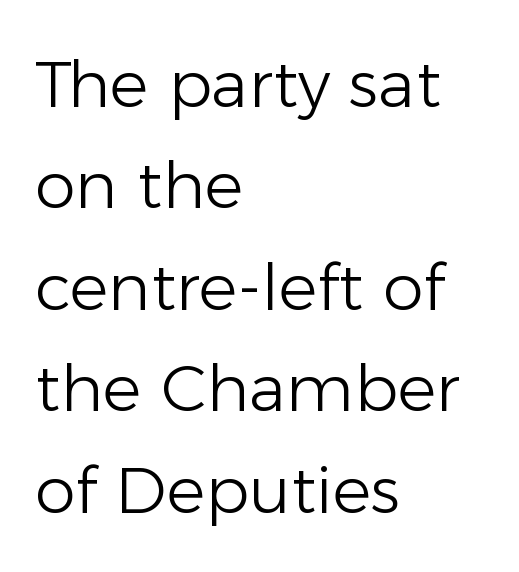
Q: Is the text bold? A: No.
Q: Is the text italic (slanted)? A: No, it is upright.
Q: Is the typeface a serif or a sans-serif typeface? A: Sans-serif.
Q: Is the text underlined? A: No.
Q: How is the paragraph aligned? A: Left-aligned.
Q: Is the spacing between letters normal or unusually wide? A: Normal.
Q: Is the spacing between lines tight, normal or loose? A: Normal.
Q: Width (condensed, normal, or wide)? A: Normal.
Q: Stroke contrast? A: Low.
Q: x-height? A: Medium.
Q: Monospaced? A: No.
